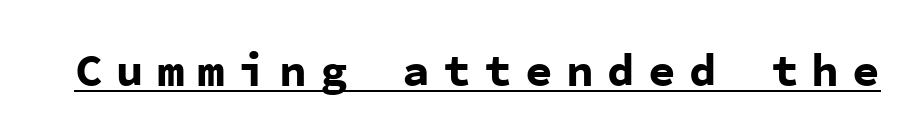
{"serif": "no", "italic": "no", "bold": "yes", "weight": "bold", "width": "normal", "stroke_contrast": "low", "x_height": "medium", "monospaced": "yes", "underline": "yes", "letter_spacing": "wide", "letter_spacing_em": 0.29, "glyph_px": 46}
